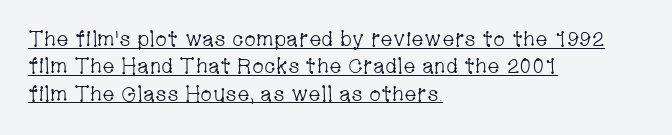
The image shows 21 px text type, upright; set left-aligned, normal line spacing (1.3x), normal letter spacing, underlined.
